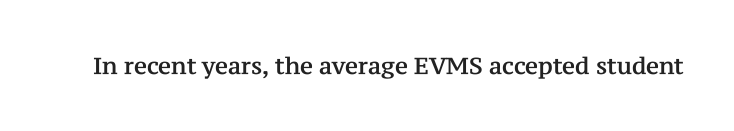
Each word holds together tightly as a unit, with standard inter-letter gaps. Posture: upright roman. The specimen omits any rule beneath the text block's lines.
